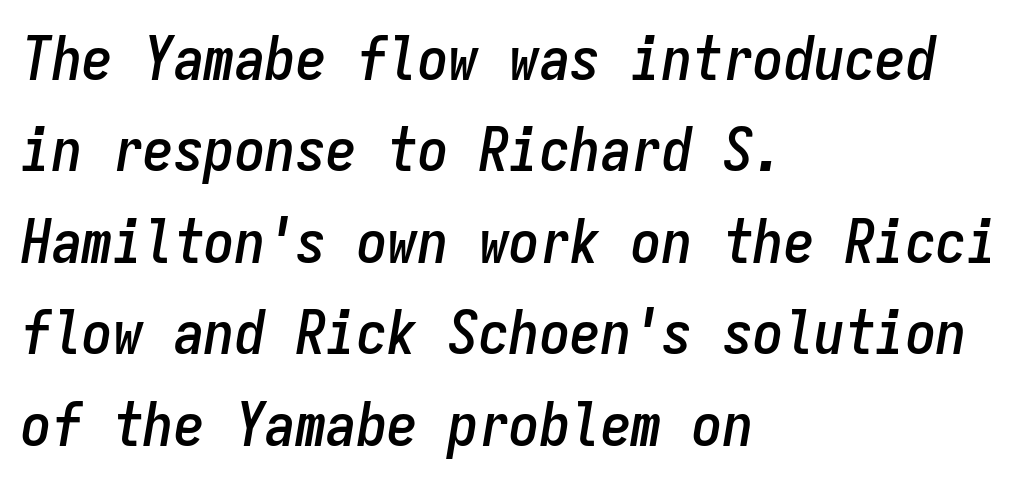
Q: Is the text italic (slanted)? A: Yes, it leans right by about 9 degrees.
Q: Is the text underlined? A: No.
Q: How is the paragraph aligned? A: Left-aligned.
Q: Is the spacing between letters normal or unusually wide? A: Normal.
Q: Is the spacing between lines tight, normal or loose? A: Normal.
Q: Width (condensed, normal, or wide)? A: Condensed.
Q: Stroke contrast? A: Low.
Q: x-height? A: Medium.
Q: Monospaced? A: Yes.
